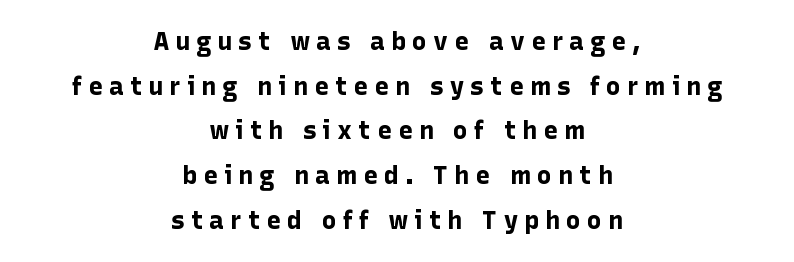
The image shows 25 px bold type, upright; set centered, line spacing 1.79x, unusually wide letter spacing (+0.24 em), not underlined.
